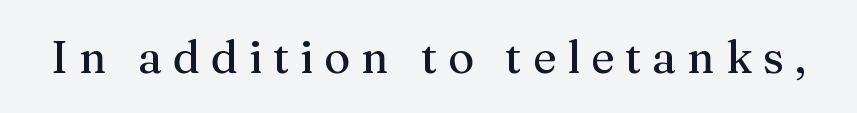
{"serif": "yes", "italic": "no", "width": "normal", "stroke_contrast": "medium", "x_height": "medium", "monospaced": "no", "underline": "no", "letter_spacing": "wide", "letter_spacing_em": 0.24, "glyph_px": 45}
